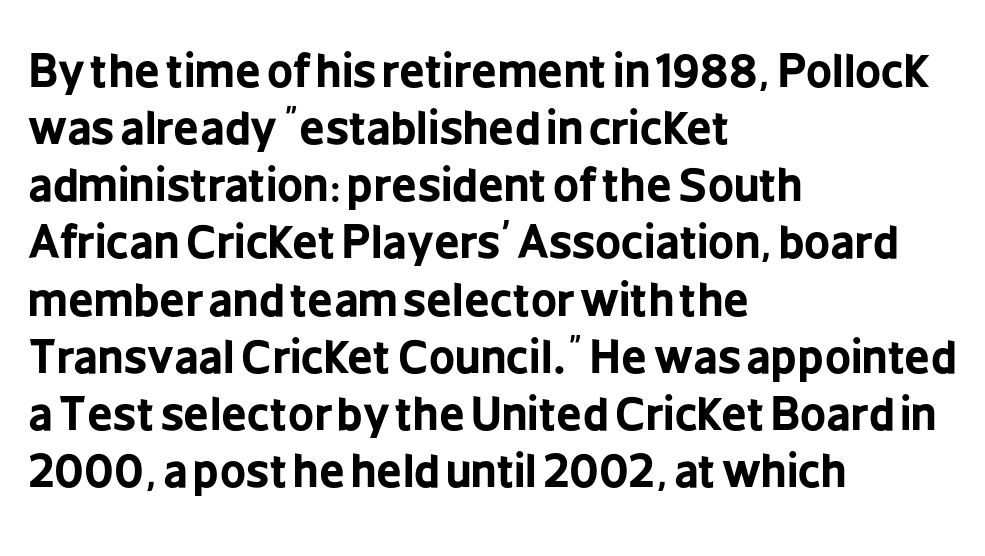
Q: Is the text bold? A: Yes.
Q: Is the text italic (slanted)? A: No, it is upright.
Q: Is the typeface a serif or a sans-serif typeface? A: Sans-serif.
Q: Is the text underlined? A: No.
Q: How is the paragraph aligned? A: Left-aligned.
Q: Is the spacing between letters normal or unusually wide? A: Normal.
Q: Is the spacing between lines tight, normal or loose? A: Normal.
Q: Width (condensed, normal, or wide)? A: Condensed.
Q: Stroke contrast? A: Low.
Q: x-height? A: Medium.
Q: Monospaced? A: No.
